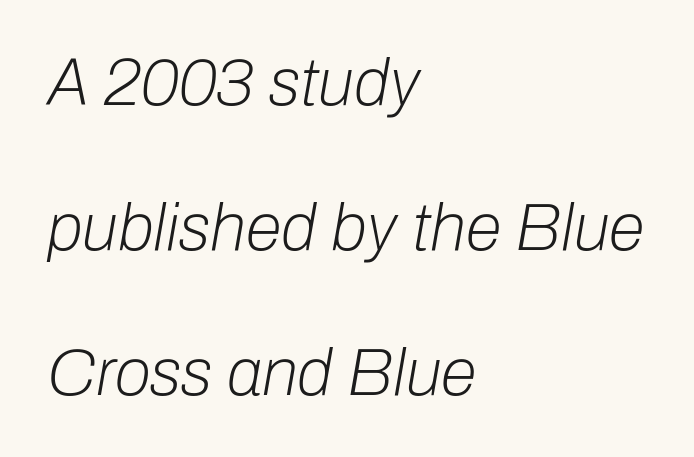
Q: Is the text bold? A: No.
Q: Is the text italic (slanted)? A: Yes, it leans right by about 10 degrees.
Q: Is the text underlined? A: No.
Q: How is the paragraph aligned? A: Left-aligned.
Q: Is the spacing between letters normal or unusually wide? A: Normal.
Q: Is the spacing between lines tight, normal or loose? A: Loose.
Q: Width (condensed, normal, or wide)? A: Normal.
Q: Stroke contrast? A: Low.
Q: x-height? A: Medium.
Q: Monospaced? A: No.
